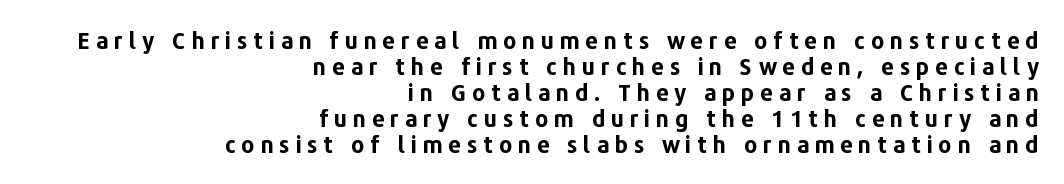
{"italic": "no", "bold": "yes", "underline": "no", "align": "right", "line_spacing": "tight", "line_spacing_ratio": 1.13, "letter_spacing": "wide", "letter_spacing_em": 0.24, "glyph_px": 23}
